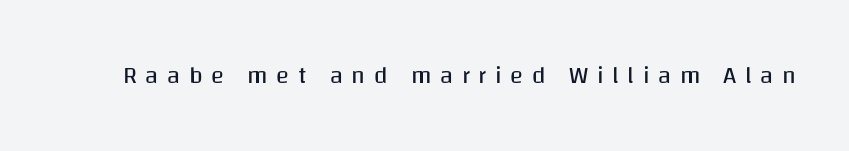
Q: Is the text bold? A: No.
Q: Is the text italic (slanted)? A: No, it is upright.
Q: Is the text underlined? A: No.
Q: Is the spacing between letters normal or unusually wide? A: Unusually wide.
